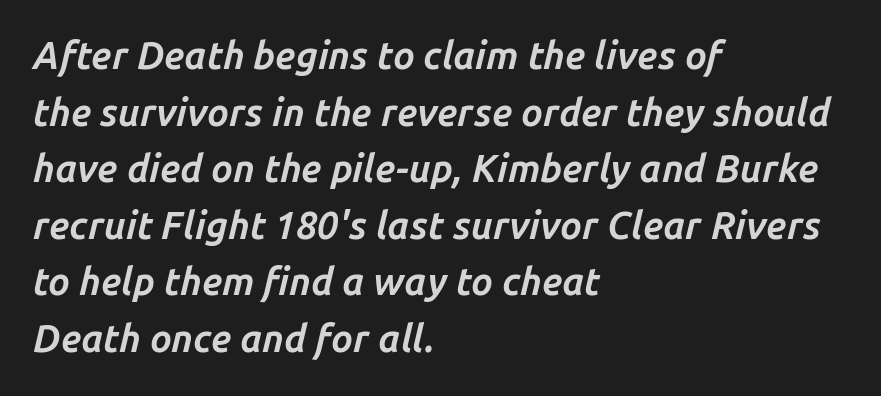
The image shows 38 px bold type, italic (leaning right); set left-aligned, normal line spacing (1.49x), normal letter spacing, not underlined; low stroke contrast and a medium x-height.
